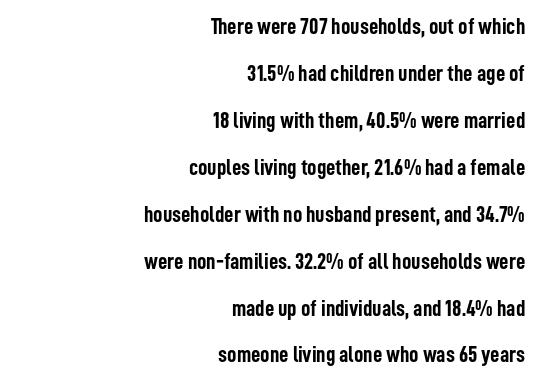
Q: Is the text bold? A: Yes.
Q: Is the text italic (slanted)? A: No, it is upright.
Q: Is the text underlined? A: No.
Q: How is the paragraph aligned? A: Right-aligned.
Q: Is the spacing between letters normal or unusually wide? A: Normal.
Q: Is the spacing between lines tight, normal or loose? A: Loose.
